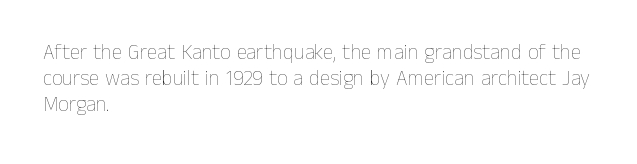
Visually the block forms a straight wall on the left and a jagged coastline on the right. This sample uses plain, unmodified letter spacing. The face looks like a standard text weight, possibly lighter. Check under the words: just untouched page. Does the lettering tilt? It doesn't — this is upright.
